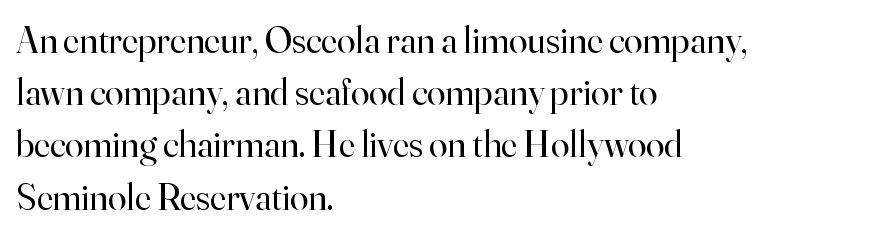
{"serif": "yes", "italic": "no", "bold": "no", "weight": "regular", "width": "normal", "stroke_contrast": "high", "x_height": "small", "monospaced": "no", "underline": "no", "align": "left", "line_spacing": "normal", "line_spacing_ratio": 1.41, "letter_spacing": "normal", "letter_spacing_em": 0.0, "glyph_px": 37}
